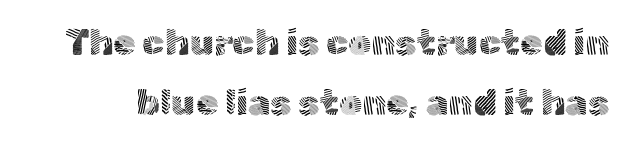
Q: Is the text bold? A: No.
Q: Is the text italic (slanted)? A: No, it is upright.
Q: Is the typeface a serif or a sans-serif typeface? A: Sans-serif.
Q: Is the text underlined? A: No.
Q: Is the spacing between letters normal or unusually wide? A: Normal.
Q: Is the spacing between lines tight, normal or loose? A: Normal.
Q: Width (condensed, normal, or wide)? A: Normal.
Q: x-height? A: Medium.
Q: Monospaced? A: No.
